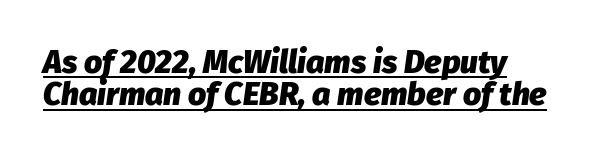
These words are printed bold, with thick strokes throughout. Slant detected: the letters are inclined. How are the letters spaced? Ordinarily, with no added tracking. Like a heading marked for emphasis, these lines bear an underscore. Think of a printed novel: that variable character pitch is what you see here. Does the leading feel generous? Not at all — it's pinched.
